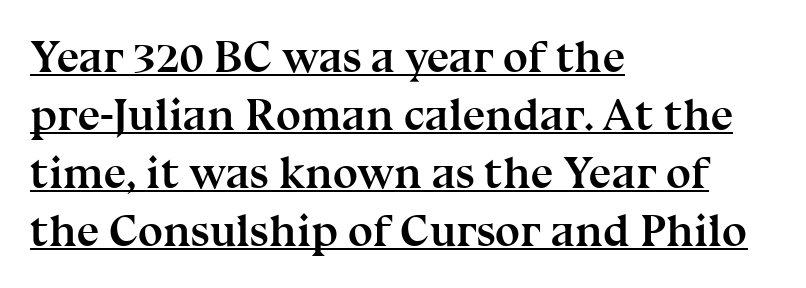
The image shows 45 px semibold serif type, upright; set left-aligned, normal line spacing (1.29x), normal letter spacing, underlined; medium stroke contrast and a medium x-height.
